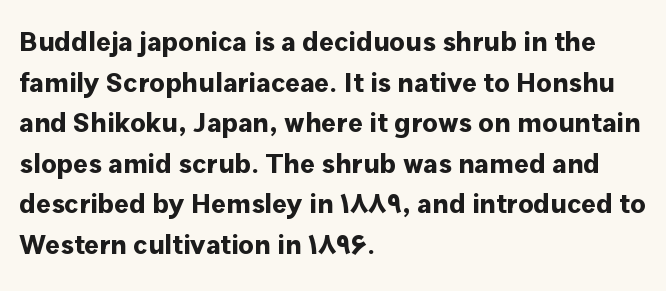
These lines are composed in type without serifs. Between one letter and the next there's only the usual sliver of space. A typesetter would call this proportional, since set widths differ per character. Regular leading. The strip under each line holds only bare page.
